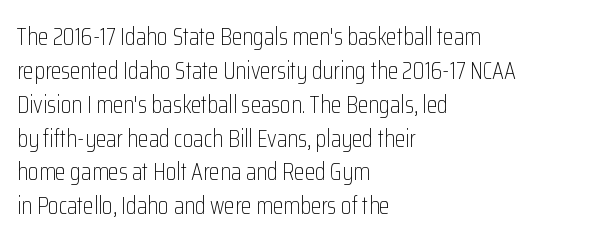
Decoration check: the copy has no underline. Teacher's note: observe the even left margin — that is flush-left alignment. Interline gaps are of average width in this sample. No chunkiness to these letters — they're not bold. These lines were composed using upright roman letters.
